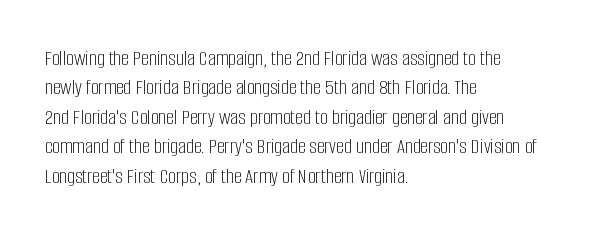
Bare-footed words on every line. Every stem runs plumb, perpendicular to the baseline. The typesetting does not lean heavy: it is not bold. Tracking value appears to be zero — textbook default spacing. The vertical gap from one line to the next is medium.
